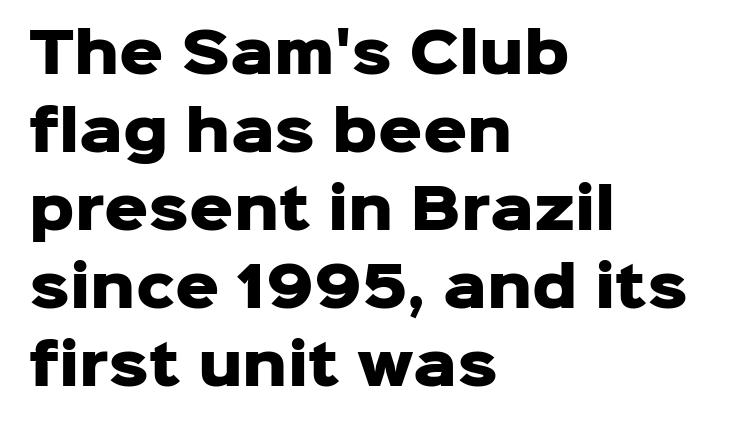
{"serif": "no", "italic": "no", "bold": "yes", "weight": "heavy", "width": "normal", "stroke_contrast": "low", "x_height": "medium", "monospaced": "no", "underline": "no", "align": "left", "line_spacing": "normal", "line_spacing_ratio": 1.42, "letter_spacing": "normal", "letter_spacing_em": 0.0, "glyph_px": 55}
